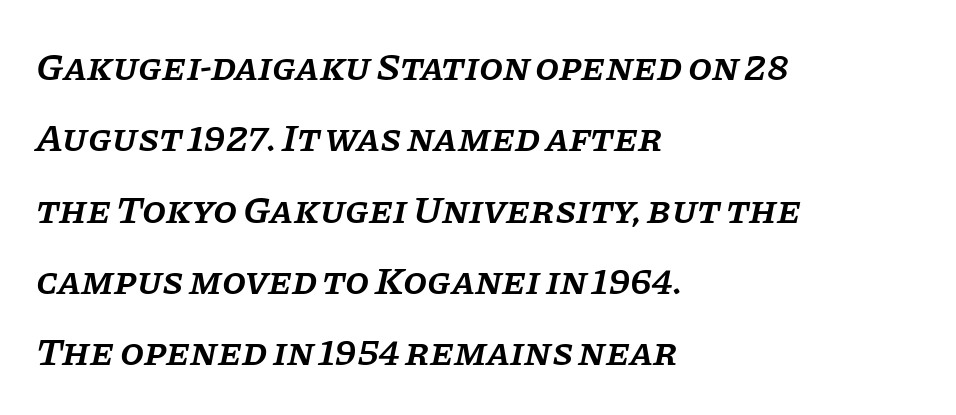
{"serif": "yes", "italic": "yes", "lean": "right", "slant_degrees": 11, "bold": "semi", "weight": "semibold", "width": "normal", "stroke_contrast": "low", "x_height": "large", "monospaced": "no", "underline": "no", "align": "left", "line_spacing_ratio": 1.83, "letter_spacing": "normal", "letter_spacing_em": 0.0, "glyph_px": 39}
